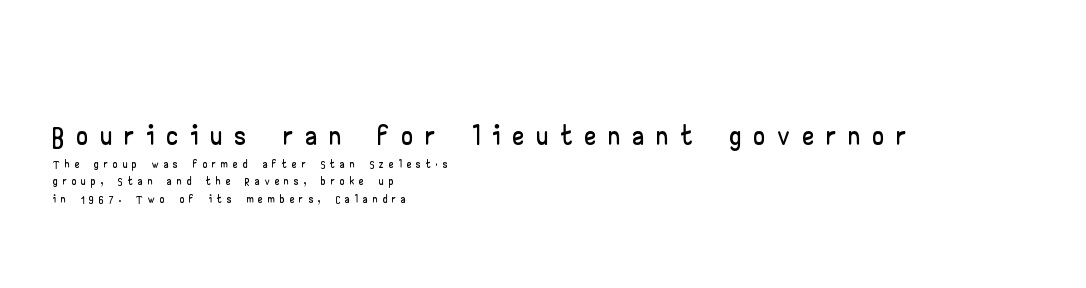
The image shows 42 px wide sans-serif type, upright; set left-aligned, tight line spacing (1.03x), unusually wide letter spacing (+0.33 em), not underlined; the first (top) block is 2.47x larger; low stroke contrast and a small x-height.
